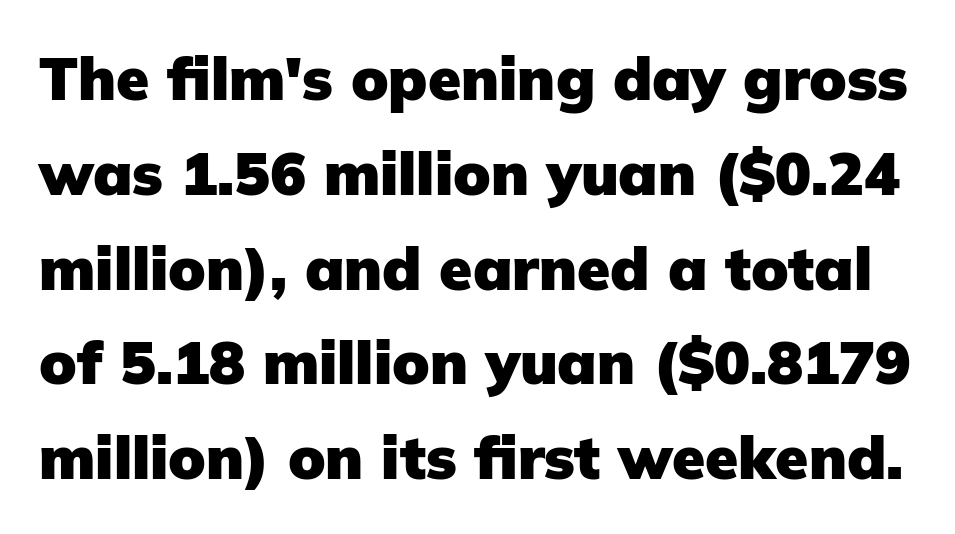
The letters advance in unequal steps, a hallmark of proportional type. This rendering employs a face without finishing strokes, i.e., a sans-serif. Is the type bold? Yes — the strokes are clearly thick and heavy. Clear beneath every line of the passage. Does the leading feel generous? No, just average.
